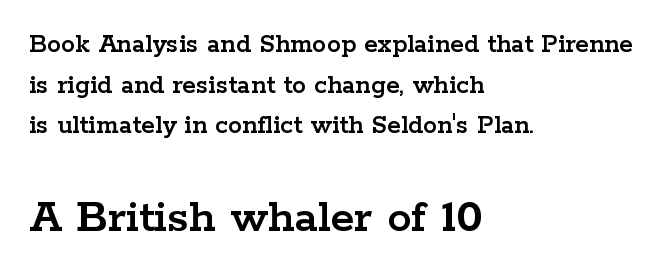
The image shows 49 px wide serif type, upright; set left-aligned, normal line spacing (1.45x), normal letter spacing, not underlined; the second (bottom) block is 1.75x larger; low stroke contrast and a medium x-height.
